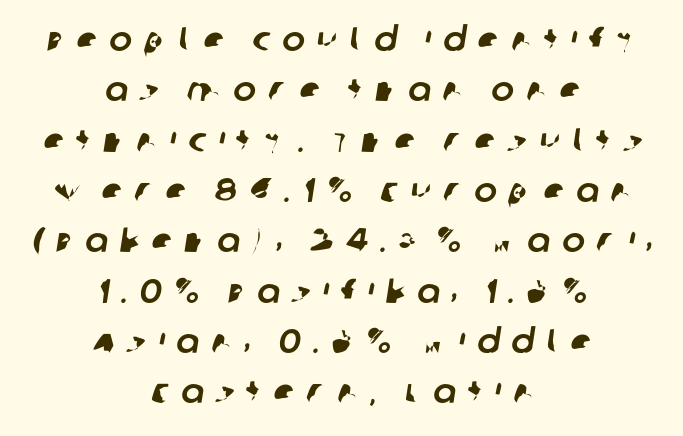
The image shows 34 px sans-serif type; set centered, normal line spacing (1.48x), unusually wide letter spacing (+0.35 em), not underlined; low stroke contrast and a large x-height.
